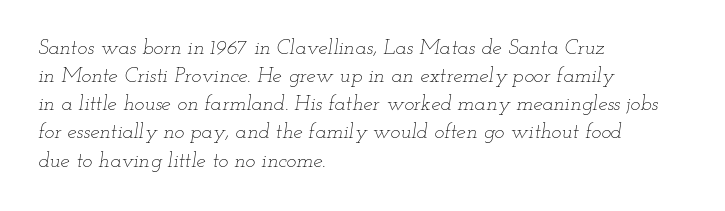
Q: Is the text bold? A: No.
Q: Is the text italic (slanted)? A: Yes, it leans right by about 12 degrees.
Q: Is the text underlined? A: No.
Q: How is the paragraph aligned? A: Left-aligned.
Q: Is the spacing between letters normal or unusually wide? A: Normal.
Q: Is the spacing between lines tight, normal or loose? A: Normal.
